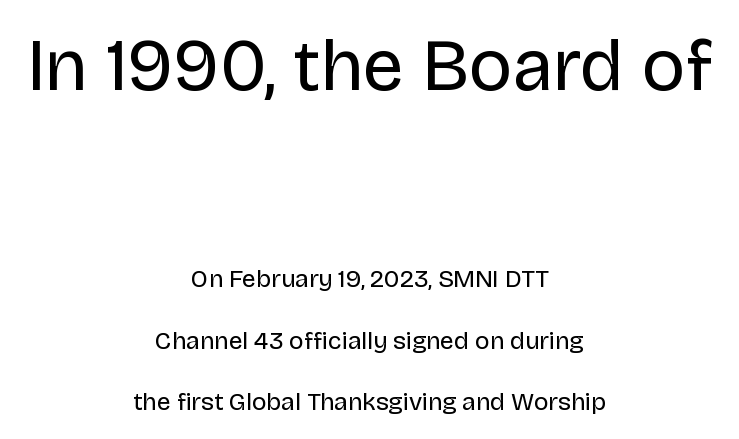
The image shows 74 px regular-weight sans-serif type, upright; set centered, loose line spacing (2.47x), normal letter spacing, not underlined; the first (top) block is 2.96x larger; low stroke contrast and a large x-height.
